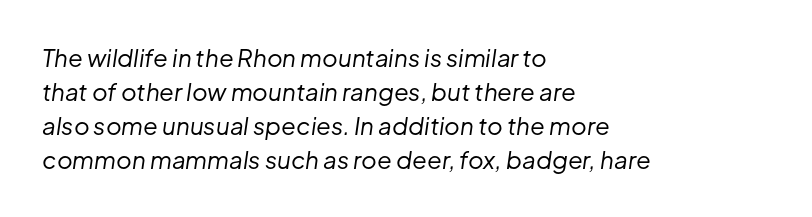
Is the letter spacing exaggerated? No — it looks like the ordinary default. The passage is arranged the way most books set body copy — flush left. The strokes carry an ordinary text weight at most. Normally led — the rows are evenly, conventionally spaced.
